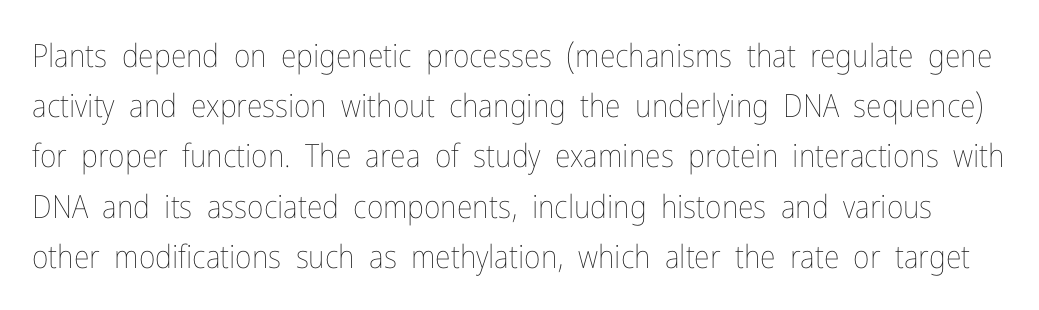
{"italic": "no", "bold": "no", "weight": "thin", "width": "condensed", "stroke_contrast": "low", "x_height": "medium", "monospaced": "no", "underline": "no", "line_spacing": "normal", "line_spacing_ratio": 1.57, "letter_spacing": "normal", "letter_spacing_em": 0.0, "glyph_px": 32}
